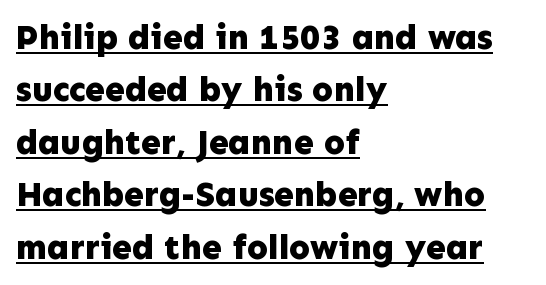
This sample is left-justified, so line endings fall wherever the words run out. A rule runs beneath these lines of type. A typesetter would call this leading conventional body-copy spacing. Think of a printed novel: that variable character pitch is what you see here. The passage shown has conventional tracking throughout.
